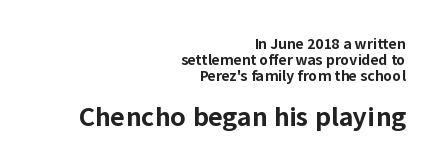
Unlike italic type, these characters show no tilt at all. Larger block? The one below; the one above is distinctly smaller. The strokes are fattened all the way to bold. The block of text is dense from top to bottom, with scant space between rows. Letters rest on an invisible, unmarked baseline. Horizontal alignment here is rightward, an uncommon choice for prose.
